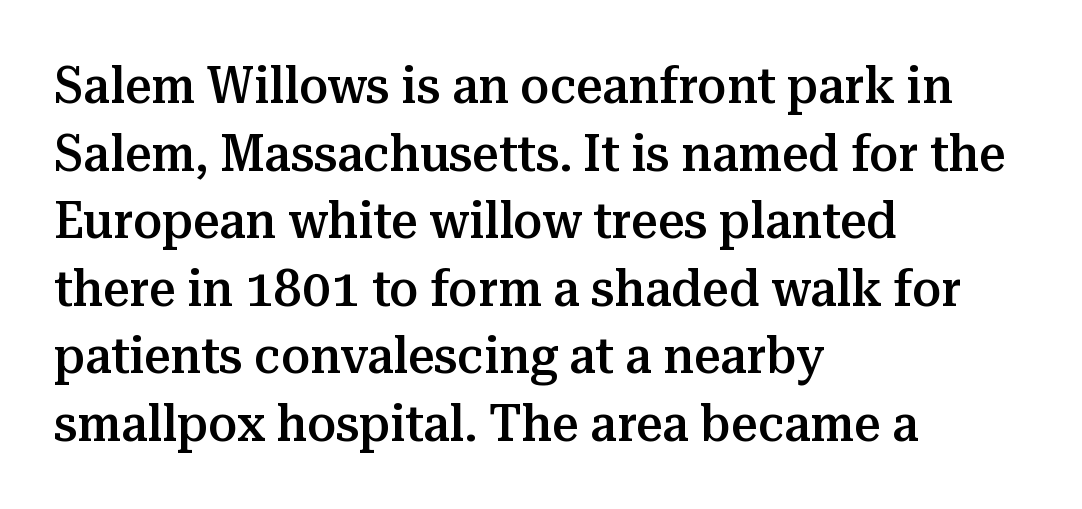
Q: Is the text bold? A: Semi-bold.
Q: Is the text italic (slanted)? A: No, it is upright.
Q: Is the typeface a serif or a sans-serif typeface? A: Serif.
Q: Is the text underlined? A: No.
Q: How is the paragraph aligned? A: Left-aligned.
Q: Is the spacing between letters normal or unusually wide? A: Normal.
Q: Is the spacing between lines tight, normal or loose? A: Normal.
Q: Width (condensed, normal, or wide)? A: Normal.
Q: Stroke contrast? A: Medium.
Q: x-height? A: Medium.
Q: Monospaced? A: No.
